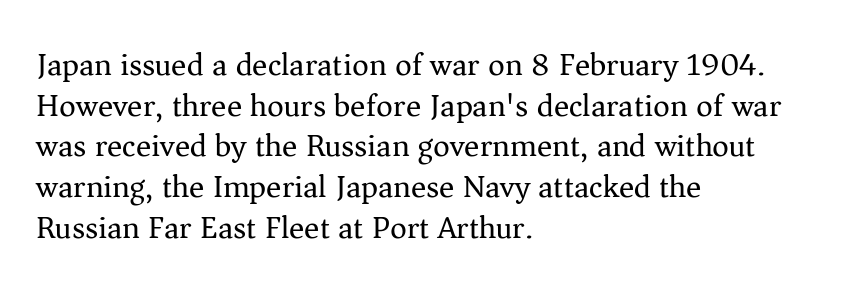
The image shows 32 px regular-weight serif type, upright; set left-aligned, normal line spacing (1.27x), normal letter spacing, not underlined; medium stroke contrast and a medium x-height.
